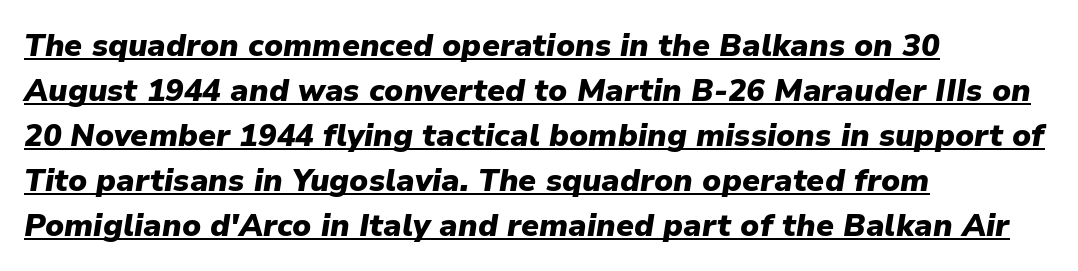
{"italic": "yes", "lean": "right", "slant_degrees": 9, "bold": "yes", "weight": "heavy", "width": "normal", "stroke_contrast": "low", "x_height": "medium", "monospaced": "no", "underline": "yes", "align": "left", "line_spacing": "normal", "line_spacing_ratio": 1.45, "letter_spacing": "normal", "letter_spacing_em": 0.0, "glyph_px": 31}
